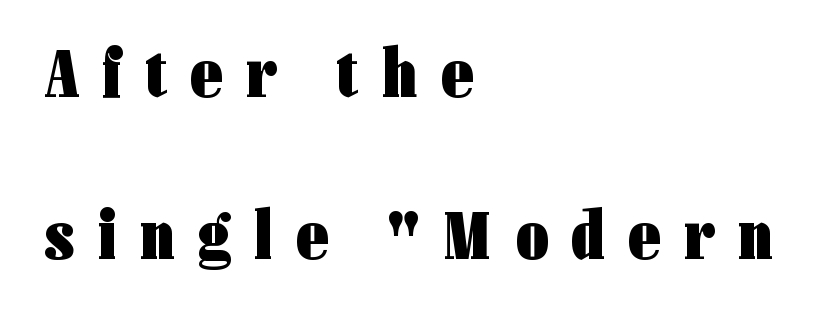
Letters rest on an invisible, unmarked baseline. Nope, no serifs anywhere on these letters. Character widths vary here, with narrow letters taking less room than wide ones. The horizontal fit of the characters is loose and conspicuously gappy. A great deal of white space separates one row of letters from the next.
